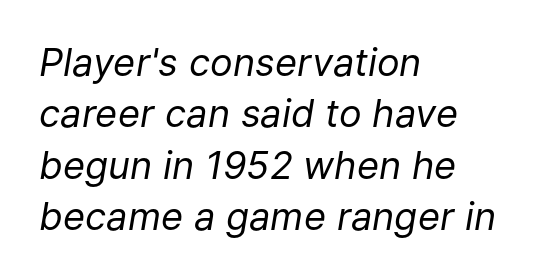
{"italic": "yes", "lean": "right", "slant_degrees": 9, "bold": "no", "weight": "regular", "width": "normal", "stroke_contrast": "low", "x_height": "medium", "monospaced": "no", "underline": "no", "align": "left", "line_spacing": "normal", "line_spacing_ratio": 1.35, "letter_spacing": "normal", "letter_spacing_em": 0.0, "glyph_px": 38}
